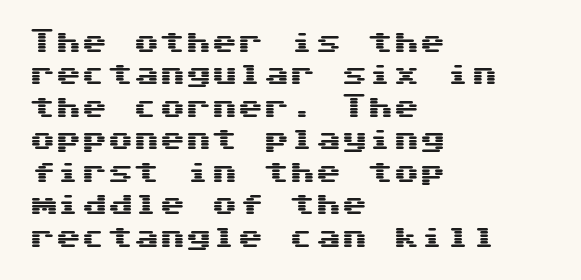
{"italic": "no", "underline": "no", "align": "left", "line_spacing": "normal", "line_spacing_ratio": 1.25, "letter_spacing": "normal", "letter_spacing_em": 0.0, "glyph_px": 26}
